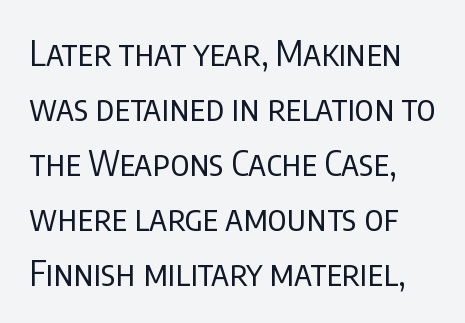
Has an underline been added? It has not. Line spacing here is normal. Varying glyph widths throughout — classic text-font behaviour. This reads as an unemphasized weight, regular at the heaviest.
